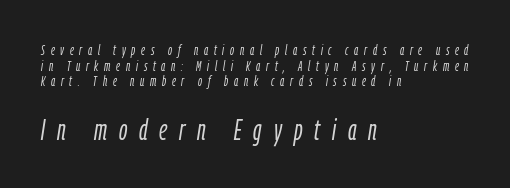
{"italic": "yes", "lean": "right", "slant_degrees": 9, "bold": "no", "weight": "light", "width": "condensed", "stroke_contrast": "low", "x_height": "medium", "monospaced": "no", "underline": "no", "align": "left", "line_spacing": "tight", "line_spacing_ratio": 1.11, "letter_spacing": "wide", "letter_spacing_em": 0.41, "larger_block": "second", "size_ratio": 2.07, "glyph_px": 29}
